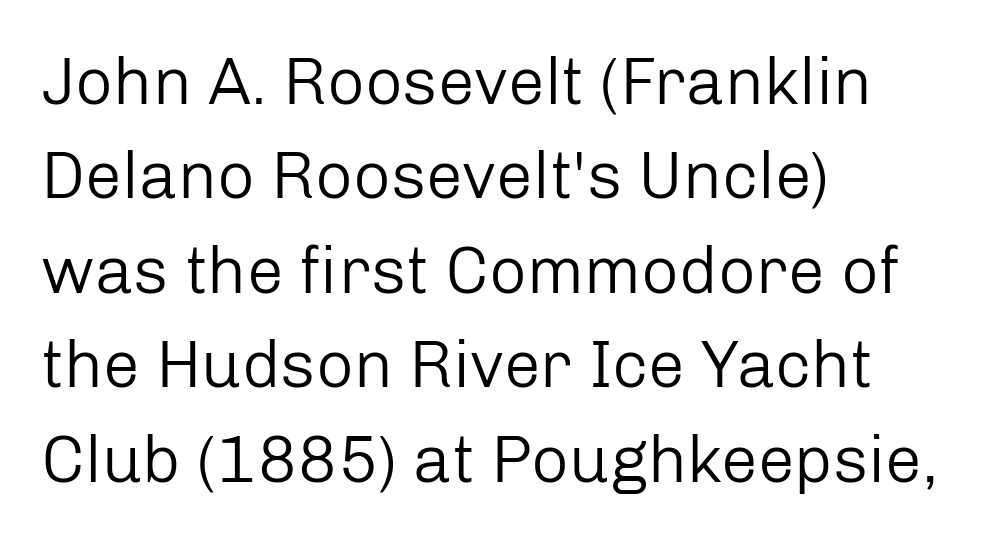
The image shows 66 px regular-weight sans-serif type, upright; set left-aligned, normal line spacing (1.43x), normal letter spacing, not underlined; low stroke contrast and a medium x-height.
